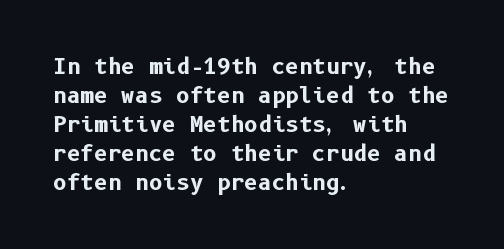
The lines are quadded left. These lines keep a tight, regular rhythm from letter to letter. The gap between lines stays unmarked. It's the straight-up-and-down kind of type. The rendering uses a moderate line-height, typical for paragraphs. Pretty heavy lettering here — definitely bold.
